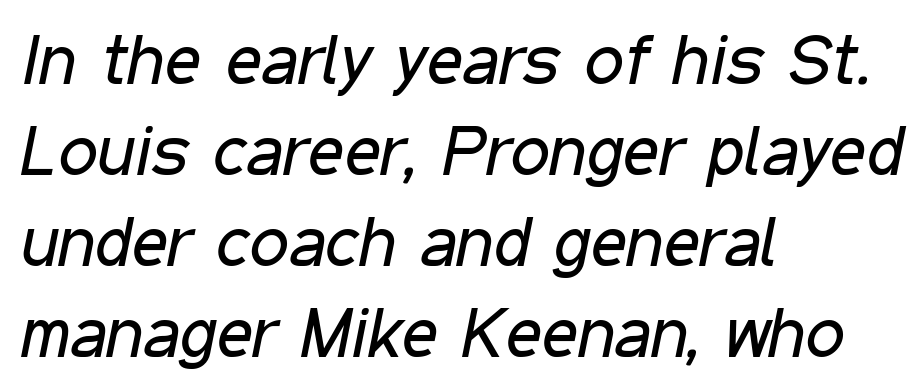
The image shows 70 px regular-weight, condensed type, italic (leaning right); set left-aligned, normal line spacing (1.3x), normal letter spacing, not underlined; low stroke contrast and a medium x-height.
